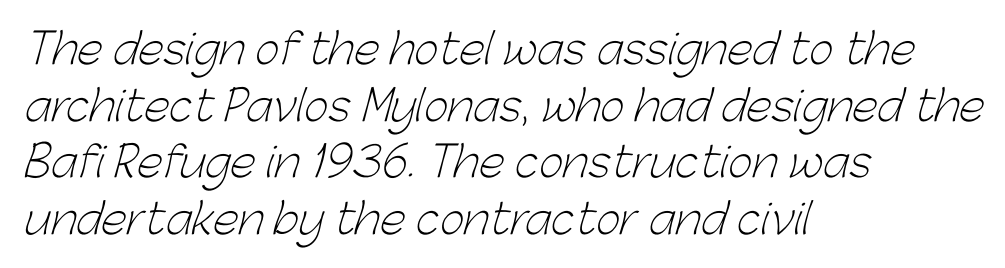
{"serif": "no", "bold": "no", "weight": "light", "width": "normal", "stroke_contrast": "low", "x_height": "medium", "monospaced": "no", "underline": "no", "align": "left", "line_spacing": "normal", "line_spacing_ratio": 1.35, "letter_spacing": "normal", "letter_spacing_em": 0.0, "glyph_px": 42}
